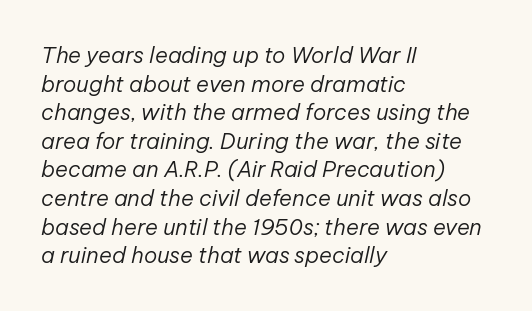
Notice how the stems are inclined rather than vertical — that's the hallmark of italics. How would I describe the line gaps? Plain and ordinary. A quiet, ordinary-to-light weight characterises the typeface. Descender tails drop into unmarked territory. Inter-character spacing is left at the font's built-in metrics. The rendering anchors every line to the left-hand side.
